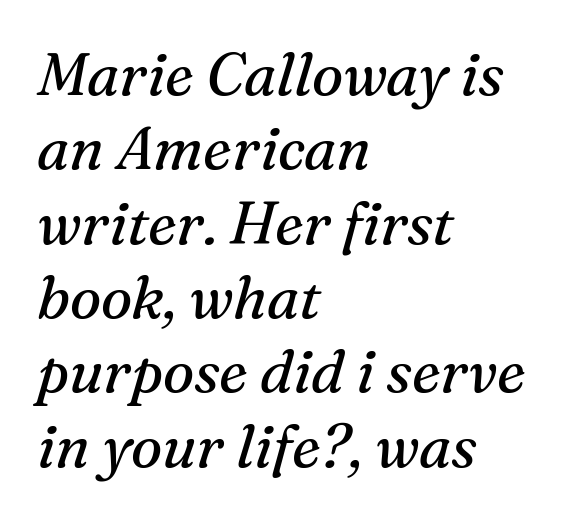
{"serif": "yes", "italic": "yes", "lean": "right", "slant_degrees": 16, "bold": "no", "weight": "regular", "width": "normal", "stroke_contrast": "medium", "x_height": "medium", "monospaced": "no", "underline": "no", "align": "left", "line_spacing": "normal", "line_spacing_ratio": 1.26, "letter_spacing": "normal", "letter_spacing_em": 0.0, "glyph_px": 59}
